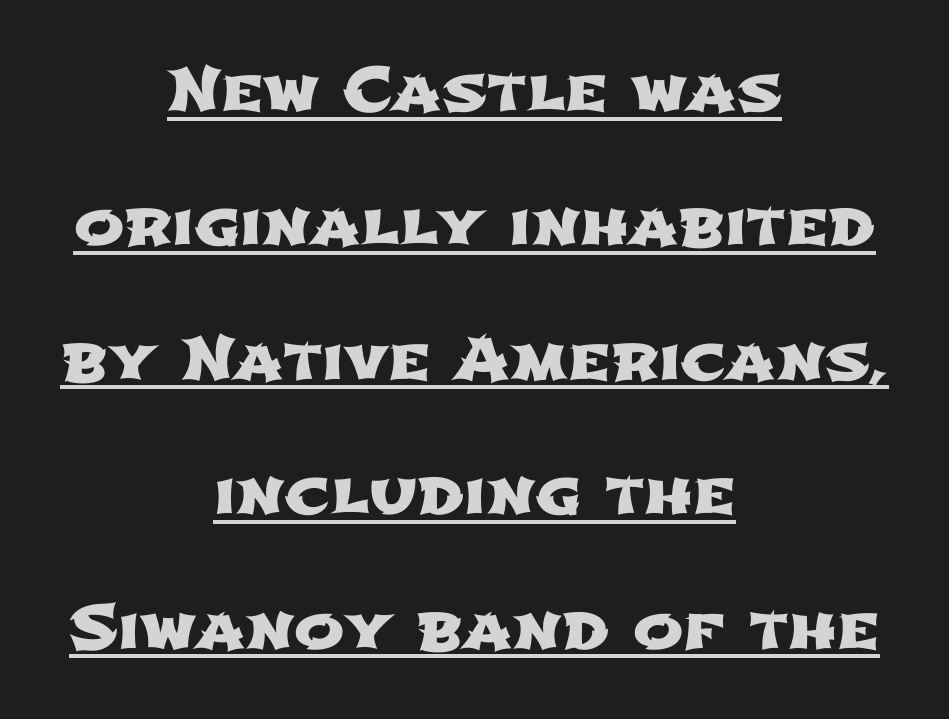
Between one letter and the next there's only the usual sliver of space. Varying glyph widths throughout — classic text-font behaviour. The words here are underlined. The glyphs in this specimen are sans serif. These lines are centered, leaving both edges ragged.
